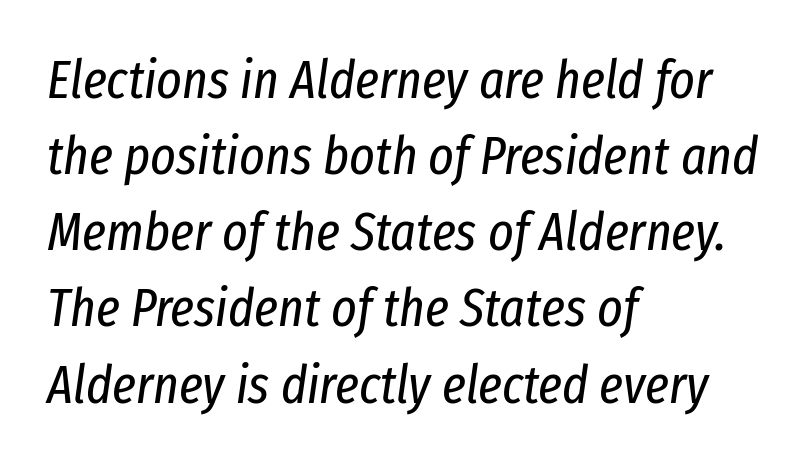
The specimen omits any rule beneath the text block's lines. Spacing between characters is what you'd get straight out of the box. No letter is thick-stroked: the sample isn't bold. The rows are spaced the way most documents space them.
